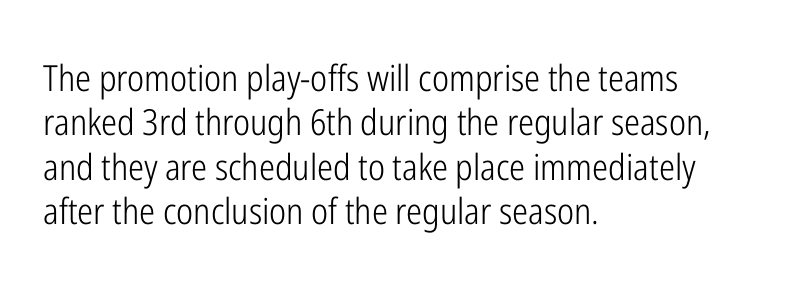
{"serif": "no", "italic": "no", "bold": "no", "weight": "light", "width": "condensed", "stroke_contrast": "low", "x_height": "medium", "monospaced": "no", "underline": "no", "align": "left", "line_spacing_ratio": 1.23, "letter_spacing": "normal", "letter_spacing_em": 0.0, "glyph_px": 36}
